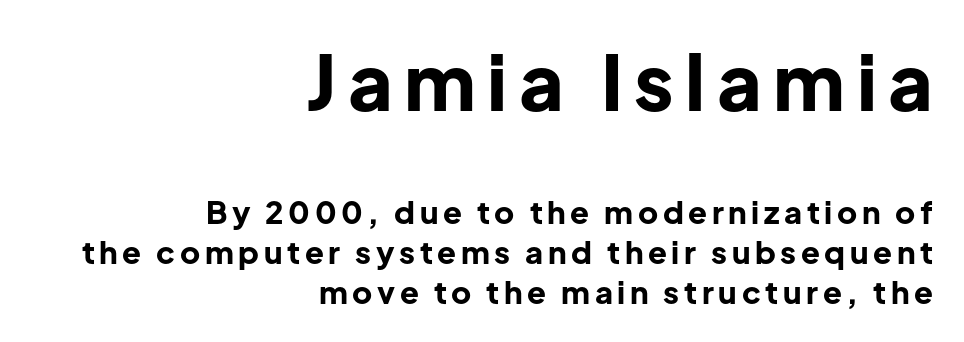
Of the two passages, the one on top uses the larger point size. Nothing sits at the stroke ends, so this counts as sans-serif. Every row of glyphs terminates at an identical x-position on the right. The gap between lines stays unmarked. Chunky letters — that's bold for sure. Character widths vary here, with narrow letters taking less room than wide ones.
